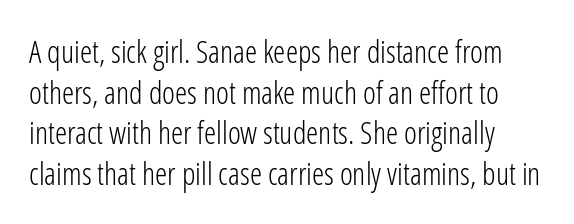
A typesetter would call this leading conventional body-copy spacing. There is no visible air inserted between adjacent glyphs. Does the type have serifs? No, each stem ends abruptly. In terms of posture, this sample is upright.
